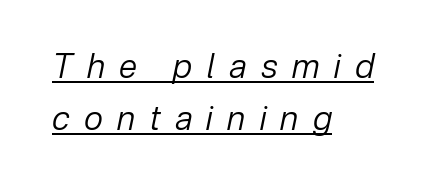
{"italic": "yes", "lean": "right", "slant_degrees": 12, "bold": "no", "weight": "regular", "width": "normal", "stroke_contrast": "low", "x_height": "medium", "monospaced": "no", "underline": "yes", "align": "left", "line_spacing": "normal", "line_spacing_ratio": 1.57, "letter_spacing": "wide", "letter_spacing_em": 0.44, "glyph_px": 33}
